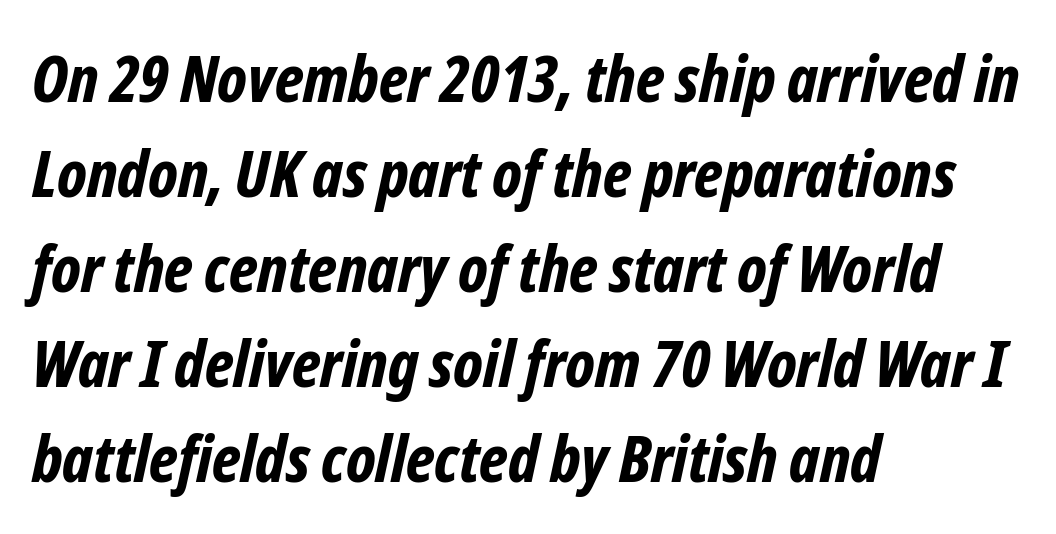
Character widths vary here, with narrow letters taking less room than wide ones. This sample uses an oblique cut, with every glyph tilted off the vertical. The line texture is even and compact thanks to regular tracking. Caption: multi-line text, flush left, ragged right. No word sits above an underline. Students, this is bold: see how much ink each stroke carries.
